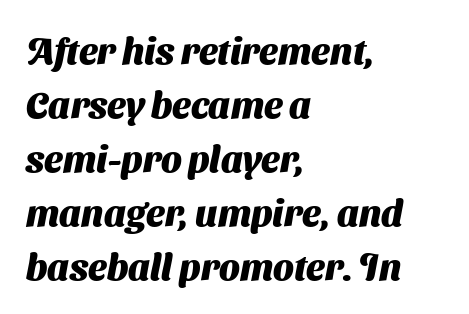
The image shows 37 px heavy sans-serif type; set left-aligned, normal line spacing (1.46x), normal letter spacing, not underlined; medium stroke contrast and a medium x-height.
